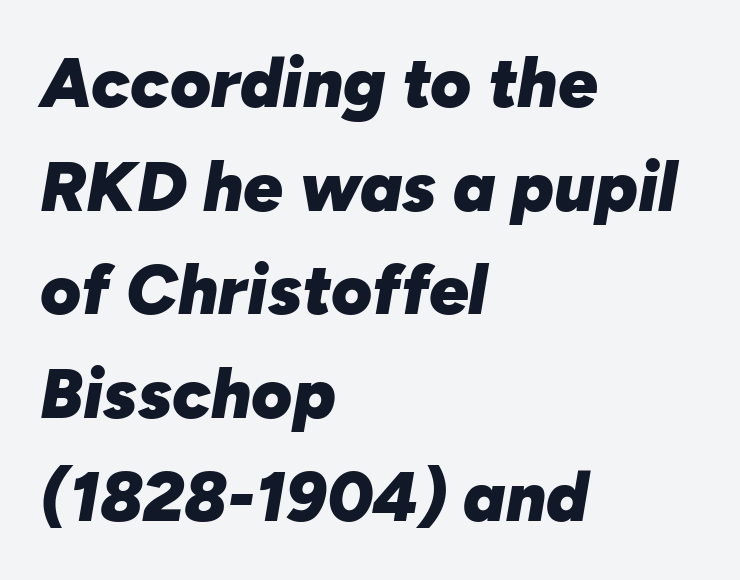
A clean baseline with only descenders dipping below it. The vertical gap from one line to the next is medium. Caption: multi-line text, flush left, ragged right. A typesetter would call this zero additional tracking. The face used here is proportionally spaced, like ordinary book or web type.
